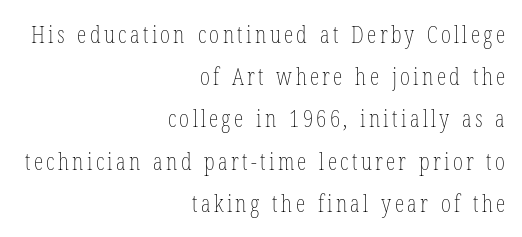
The image shows 24 px text type, upright; set right-aligned, line spacing 1.76x, not underlined.
